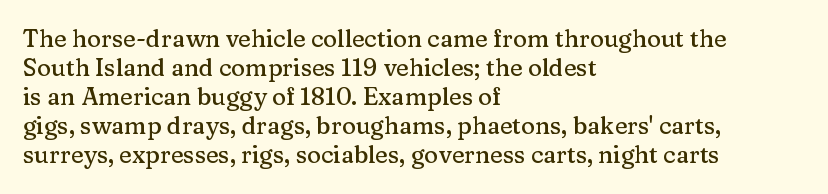
The image shows 24 px text type, upright; set left-aligned, line spacing 1.21x, normal letter spacing, not underlined.
